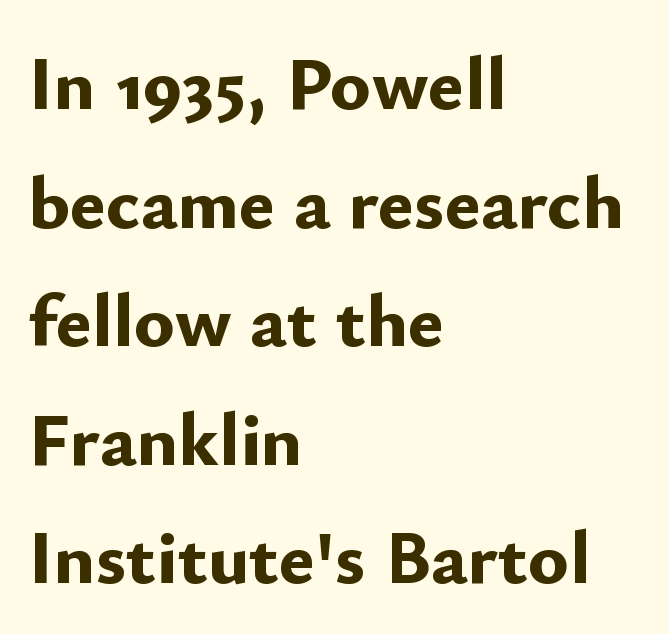
The passage shown stacks its lines at a standard gap. Just letters on the line, the space beneath them empty. Varying glyph widths throughout — classic text-font behaviour. On the weight axis this lands at bold, roughly 700.
